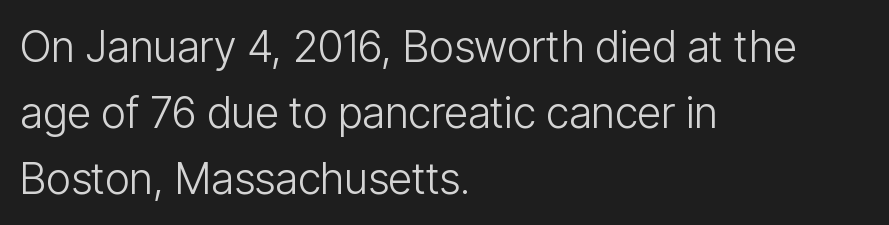
Q: Is the text bold? A: No.
Q: Is the text italic (slanted)? A: No, it is upright.
Q: Is the typeface a serif or a sans-serif typeface? A: Sans-serif.
Q: Is the text underlined? A: No.
Q: How is the paragraph aligned? A: Left-aligned.
Q: Is the spacing between letters normal or unusually wide? A: Normal.
Q: Is the spacing between lines tight, normal or loose? A: Normal.
Q: Width (condensed, normal, or wide)? A: Condensed.
Q: Stroke contrast? A: Low.
Q: x-height? A: Medium.
Q: Monospaced? A: No.
